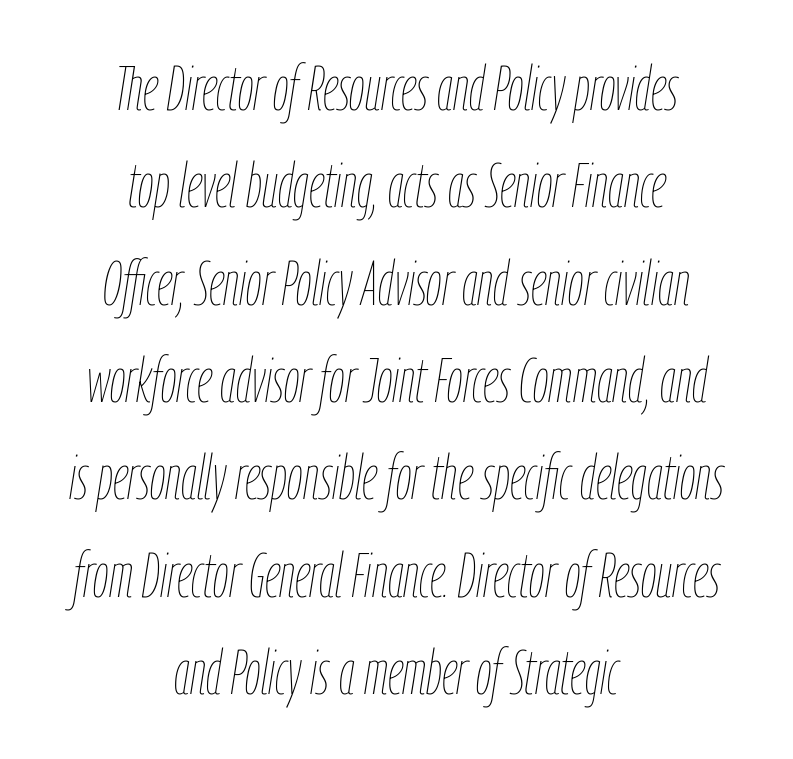
A typesetter would call this zero additional tracking. Do the characters align in a grid? No, the font is proportional. In terms of posture, this sample is oblique. Stroke thickness stays within the range of a standard reading face or lighter. Plain, unruled lines of type. This rendering uses center alignment, leaving both contours irregular but symmetric.
